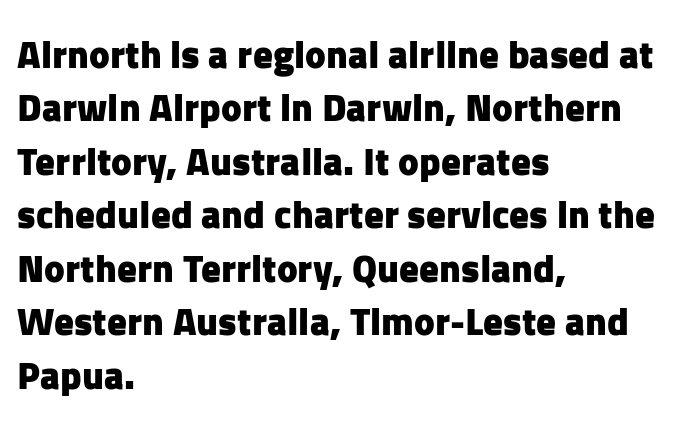
The image shows 39 px heavy sans-serif type, upright; set left-aligned, normal line spacing (1.37x), normal letter spacing, not underlined; low stroke contrast and a medium x-height.
